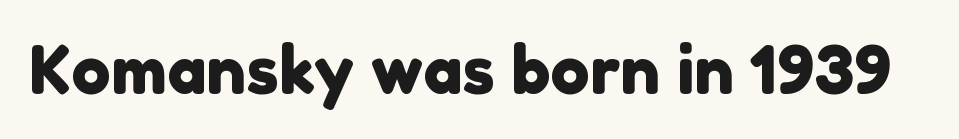
Has an underline been added? It has not. You could not count columns in this text — the font is proportionally spaced. Grotesque or geometric, the face here clearly has no serifs. Tracking value appears to be zero — textbook default spacing.
